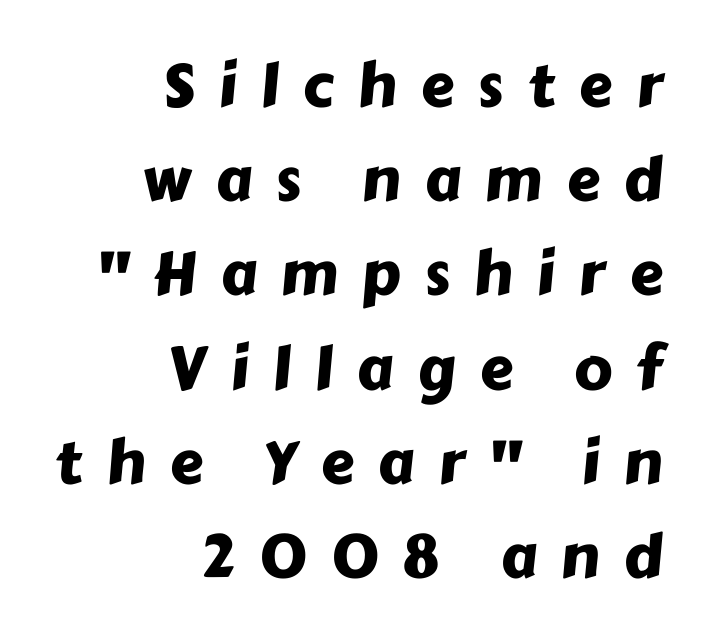
Q: Is the typeface a serif or a sans-serif typeface? A: Sans-serif.
Q: Is the text underlined? A: No.
Q: How is the paragraph aligned? A: Right-aligned.
Q: Is the spacing between letters normal or unusually wide? A: Unusually wide.
Q: Is the spacing between lines tight, normal or loose? A: Normal.
Q: Width (condensed, normal, or wide)? A: Normal.
Q: Stroke contrast? A: Low.
Q: x-height? A: Medium.
Q: Monospaced? A: No.
